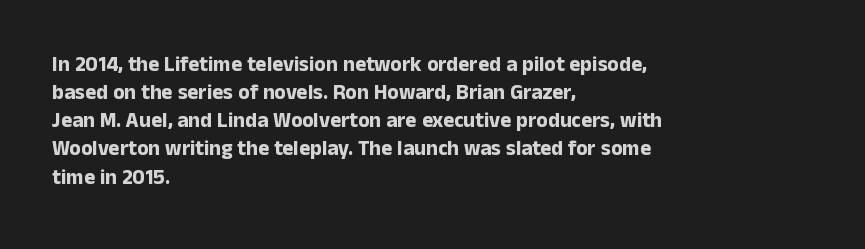
{"italic": "no", "bold": "yes", "underline": "no", "align": "left", "line_spacing": "normal", "line_spacing_ratio": 1.34, "letter_spacing": "normal", "letter_spacing_em": 0.0, "glyph_px": 21}
